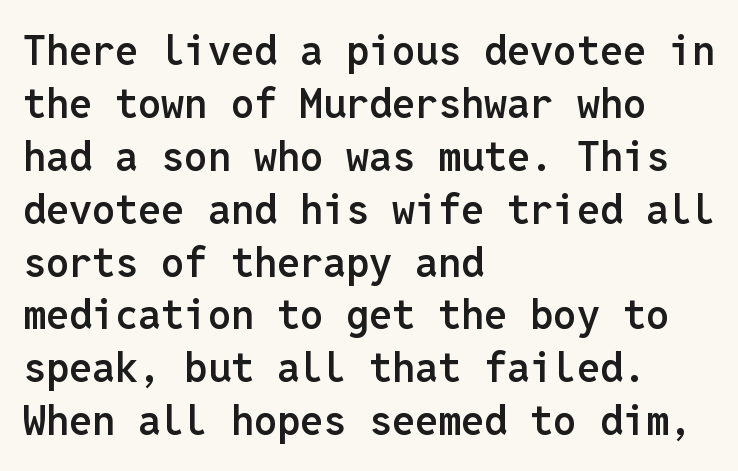
The rendering keeps characters at their native spacing. You could count columns in this text — the font is strictly monospaced. Notice how descenders clear the ascenders below comfortably — that's standard leading. Italic: no, the glyphs are upright roman.
